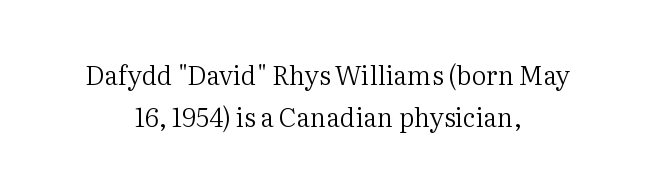
Does extra space separate the letters? No, they use regular spacing. The rendering uses a moderate line-height, typical for paragraphs. Is this a heavy cut? Hardly; it is regular or lighter. The setting favours the middle, as headings and verse often do. Check the space under the baseline: it is left empty. Notice how the stems are strictly vertical — no italics here.
